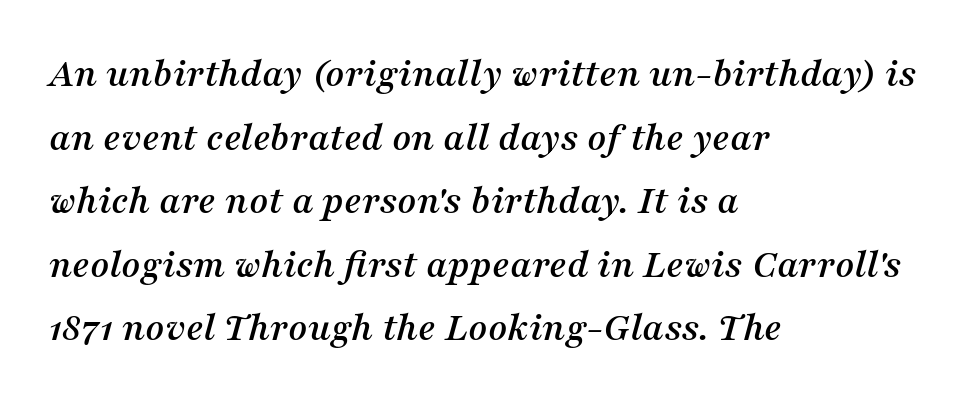
Q: Is the text italic (slanted)? A: Yes, it leans right by about 16 degrees.
Q: Is the typeface a serif or a sans-serif typeface? A: Serif.
Q: Is the text underlined? A: No.
Q: How is the paragraph aligned? A: Left-aligned.
Q: Is the spacing between letters normal or unusually wide? A: Normal.
Q: Is the spacing between lines tight, normal or loose? A: Normal.
Q: Width (condensed, normal, or wide)? A: Normal.
Q: Stroke contrast? A: Medium.
Q: x-height? A: Medium.
Q: Monospaced? A: No.
